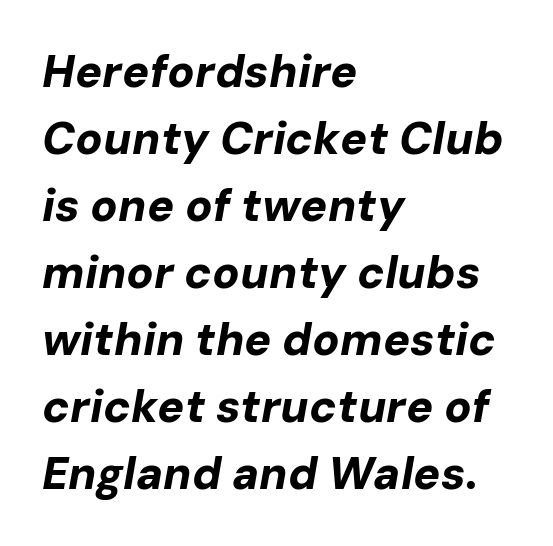
Q: Is the text bold? A: Yes.
Q: Is the text italic (slanted)? A: Yes, it leans right by about 10 degrees.
Q: Is the text underlined? A: No.
Q: How is the paragraph aligned? A: Left-aligned.
Q: Is the spacing between letters normal or unusually wide? A: Normal.
Q: Is the spacing between lines tight, normal or loose? A: Normal.
Q: Width (condensed, normal, or wide)? A: Normal.
Q: Stroke contrast? A: Low.
Q: x-height? A: Medium.
Q: Monospaced? A: No.
